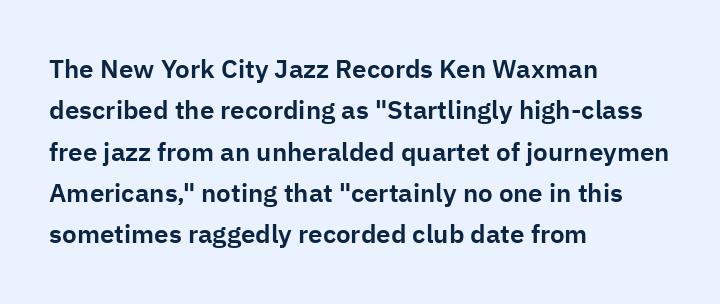
Honestly, there is no underline to notice here at all. Nothing unusual about the tracking: characters are spaced as the font intends. These lines stack with their left ends in a neat column. Posture: vertical. Normally led — the rows are evenly, conventionally spaced.
